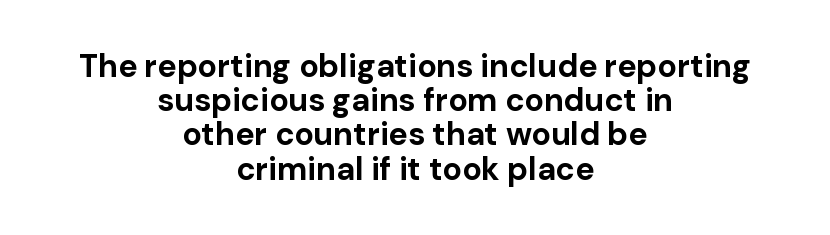
What's the leading like? Squeezed, with rows nearly overlapping. Layout note: lines centered. The font's upright variant was chosen for this text. Typographically, this falls in the sans-serif category. This is heavy type, rendered in bold.
